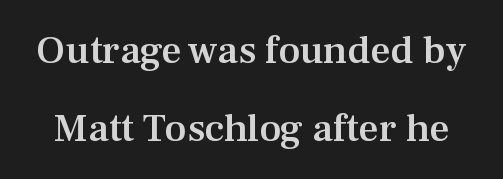
{"serif": "yes", "italic": "no", "bold": "semi", "weight": "semibold", "width": "normal", "stroke_contrast": "medium", "x_height": "medium", "monospaced": "no", "underline": "no", "line_spacing": "loose", "line_spacing_ratio": 1.94, "letter_spacing": "normal", "letter_spacing_em": 0.0, "glyph_px": 40}
